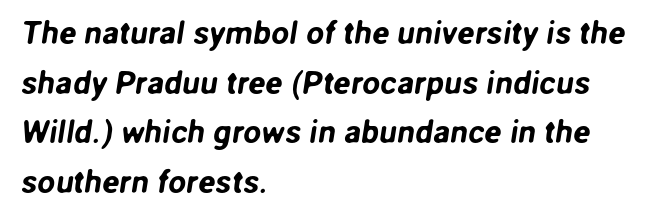
The image shows 32 px sans-serif type; set left-aligned, normal line spacing (1.55x), normal letter spacing, not underlined; low stroke contrast and a medium x-height.
